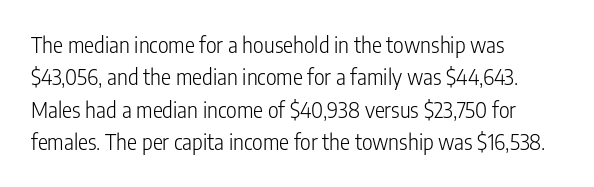
The image shows 21 px text type, upright; set left-aligned, normal line spacing (1.54x), normal letter spacing, not underlined.
